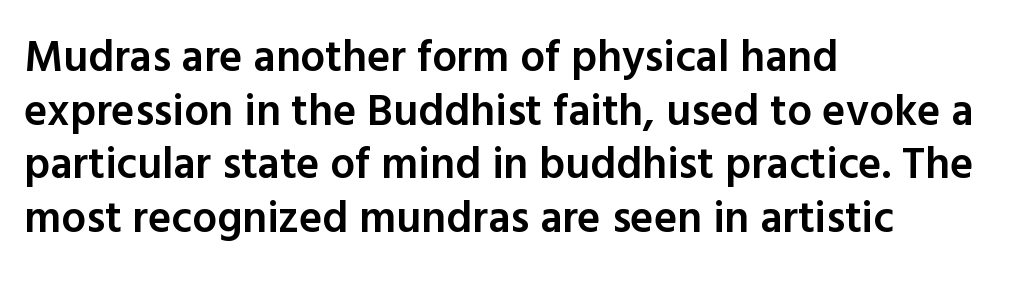
Q: Is the text bold? A: Semi-bold.
Q: Is the text italic (slanted)? A: No, it is upright.
Q: Is the typeface a serif or a sans-serif typeface? A: Sans-serif.
Q: Is the text underlined? A: No.
Q: How is the paragraph aligned? A: Left-aligned.
Q: Is the spacing between letters normal or unusually wide? A: Normal.
Q: Width (condensed, normal, or wide)? A: Normal.
Q: x-height? A: Medium.
Q: Monospaced? A: No.
